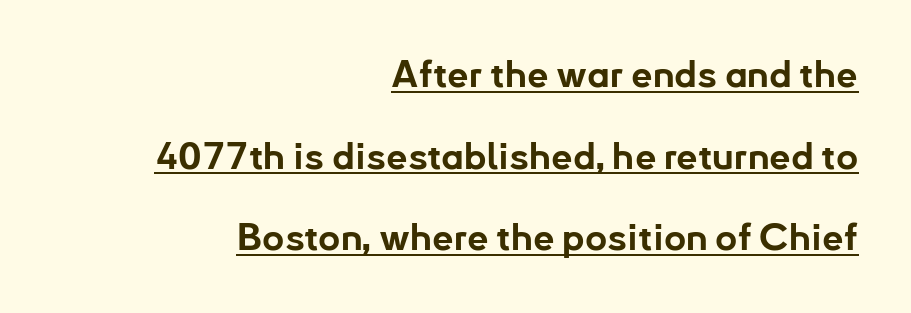
The glyphs in this specimen are sans serif. Note the varied advance widths — an 'i' is clearly narrower than an 'm'. Designer's note — italics off, roman on. Thick stems and heavy bowls — unmistakably bold. Honestly, the letter spacing is just normal — you wouldn't notice it.
